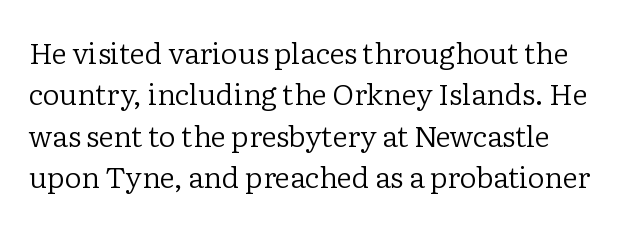
{"serif": "yes", "italic": "no", "bold": "no", "weight": "regular", "width": "normal", "stroke_contrast": "low", "x_height": "medium", "monospaced": "no", "underline": "no", "line_spacing": "normal", "line_spacing_ratio": 1.43, "letter_spacing": "normal", "letter_spacing_em": 0.0, "glyph_px": 29}
